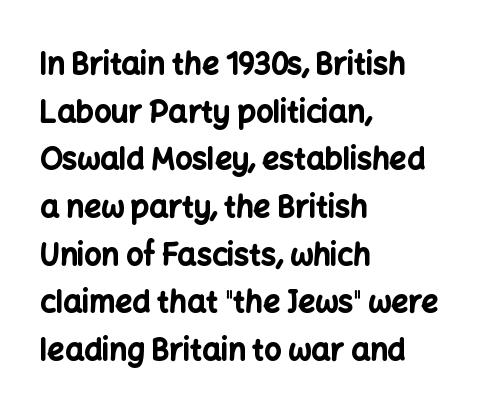
{"serif": "no", "italic": "no", "bold": "yes", "weight": "bold", "width": "normal", "stroke_contrast": "low", "x_height": "medium", "monospaced": "no", "underline": "no", "align": "left", "line_spacing": "normal", "line_spacing_ratio": 1.59, "letter_spacing": "normal", "letter_spacing_em": 0.0, "glyph_px": 30}
